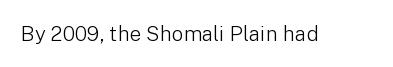
The image shows 21 px text type, upright; set normal letter spacing, not underlined.
